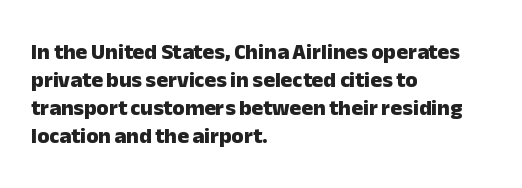
Q: Is the text bold? A: Yes.
Q: Is the text italic (slanted)? A: No, it is upright.
Q: Is the text underlined? A: No.
Q: How is the paragraph aligned? A: Left-aligned.
Q: Is the spacing between letters normal or unusually wide? A: Normal.
Q: Is the spacing between lines tight, normal or loose? A: Normal.
